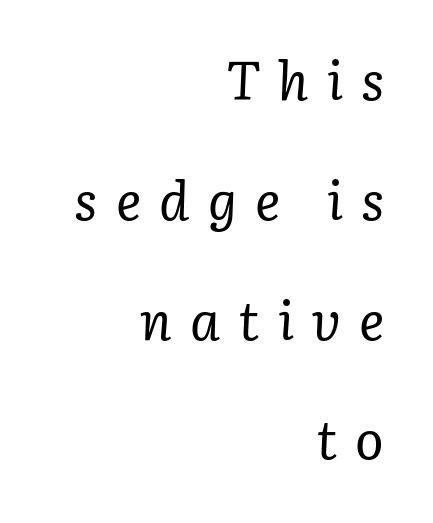
{"serif": "yes", "italic": "yes", "lean": "right", "slant_degrees": 3, "bold": "no", "weight": "regular", "width": "normal", "stroke_contrast": "low", "x_height": "medium", "monospaced": "no", "underline": "no", "align": "right", "line_spacing": "loose", "line_spacing_ratio": 2.26, "letter_spacing": "wide", "letter_spacing_em": 0.34, "glyph_px": 53}
